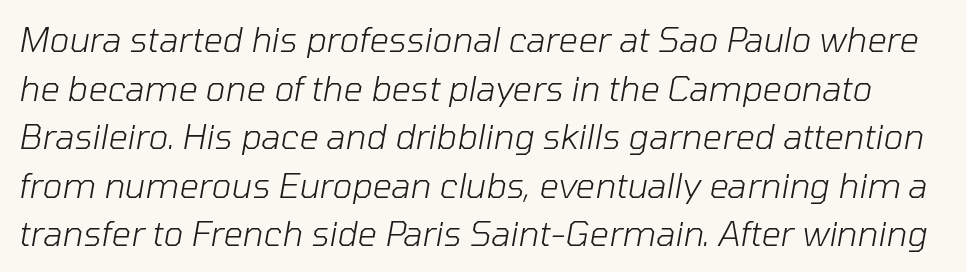
Does the leading feel generous? No, just average. The strokes are not fattened; the text isn't bold. Default kerning and tracking; the words read as compact shapes. The letters advance in unequal steps, a hallmark of proportional type. Letters rest on an invisible, unmarked baseline.
